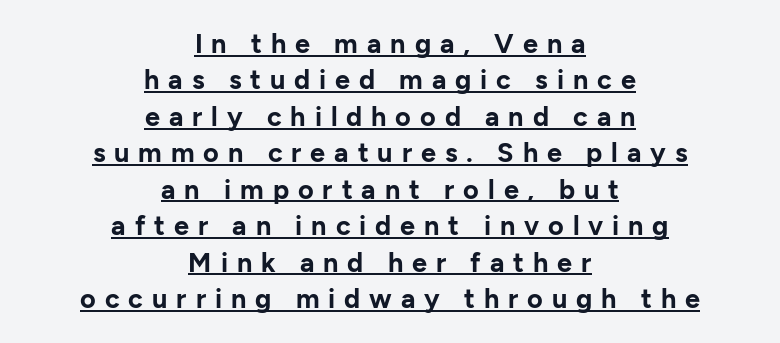
Q: Is the text bold? A: Yes.
Q: Is the text italic (slanted)? A: No, it is upright.
Q: Is the text underlined? A: Yes.
Q: How is the paragraph aligned? A: Centered.
Q: Is the spacing between letters normal or unusually wide? A: Unusually wide.
Q: Is the spacing between lines tight, normal or loose? A: Normal.
